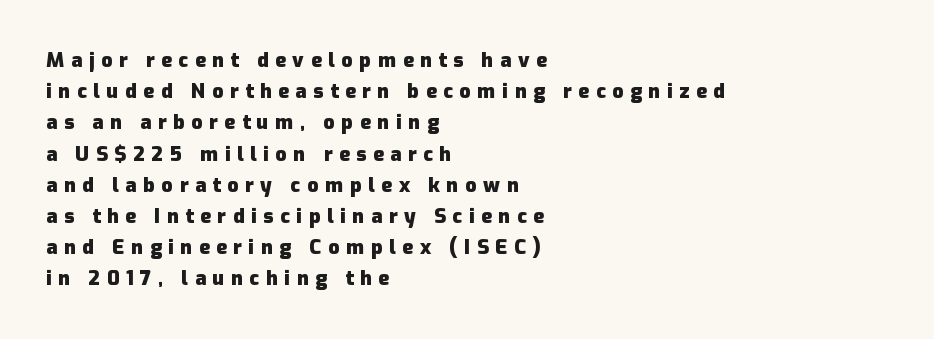
{"italic": "no", "bold": "yes", "underline": "no", "align": "left", "line_spacing": "normal", "line_spacing_ratio": 1.56, "letter_spacing": "wide", "letter_spacing_em": 0.33, "glyph_px": 20}
